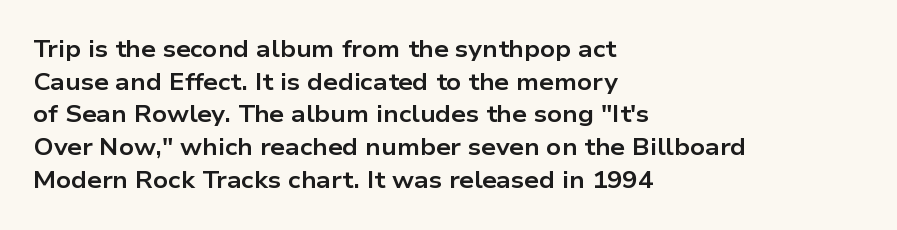
The image shows 23 px bold type, upright; set left-aligned, normal line spacing (1.42x), normal letter spacing, not underlined.
